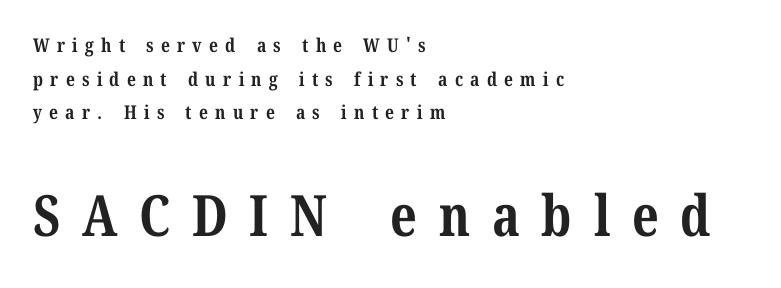
{"serif": "yes", "italic": "no", "bold": "yes", "weight": "bold", "width": "normal", "stroke_contrast": "medium", "x_height": "medium", "monospaced": "no", "underline": "no", "align": "left", "line_spacing_ratio": 1.77, "letter_spacing": "wide", "letter_spacing_em": 0.38, "larger_block": "second", "size_ratio": 3.0, "glyph_px": 57}
